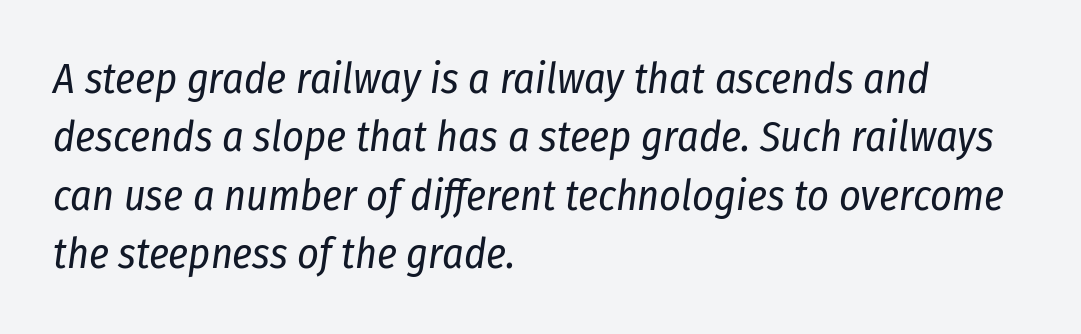
You can tell it's italic because the verticals aren't actually vertical. This sample has the flowing, uneven cadence of proportional lettering. Check under the words: just untouched page. Stems and bowls with no extra thickness — not bold.
